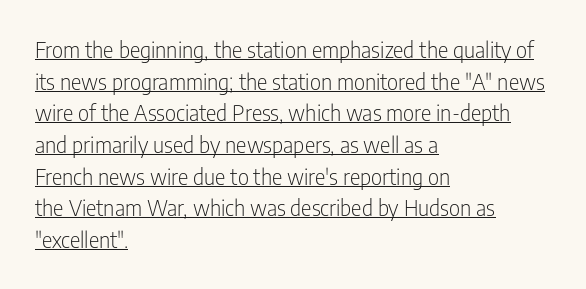
The image shows 22 px text type, upright; set left-aligned, normal line spacing (1.44x), normal letter spacing, underlined.
